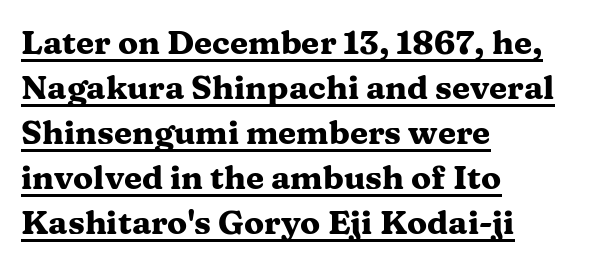
{"serif": "yes", "italic": "no", "bold": "yes", "weight": "heavy", "width": "wide", "stroke_contrast": "medium", "x_height": "medium", "monospaced": "no", "underline": "yes", "align": "left", "line_spacing": "normal", "line_spacing_ratio": 1.36, "letter_spacing": "normal", "letter_spacing_em": 0.0, "glyph_px": 33}
